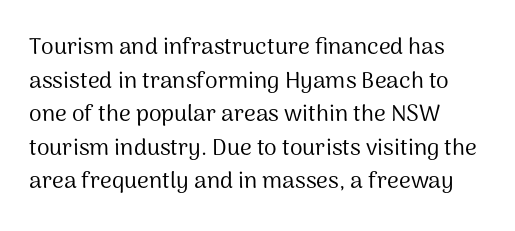
What stands out about the letter spacing? Nothing — it is the standard amount. Type without underlining. You can tell it's not italic because the verticals are truly vertical. Is there much room between lines? A standard amount, neither cramped nor airy.
